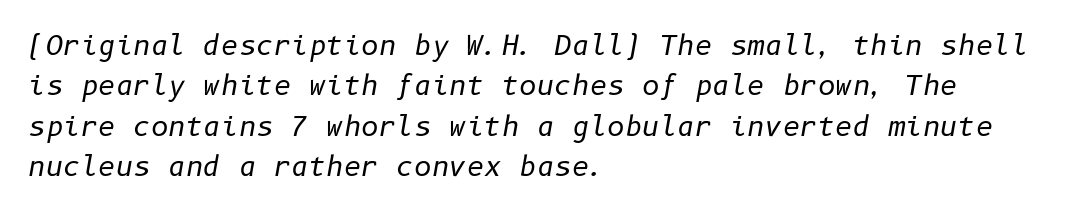
{"italic": "yes", "lean": "right", "slant_degrees": 10, "bold": "no", "underline": "no", "align": "left", "line_spacing": "normal", "line_spacing_ratio": 1.5, "letter_spacing": "normal", "letter_spacing_em": 0.0, "glyph_px": 27}
